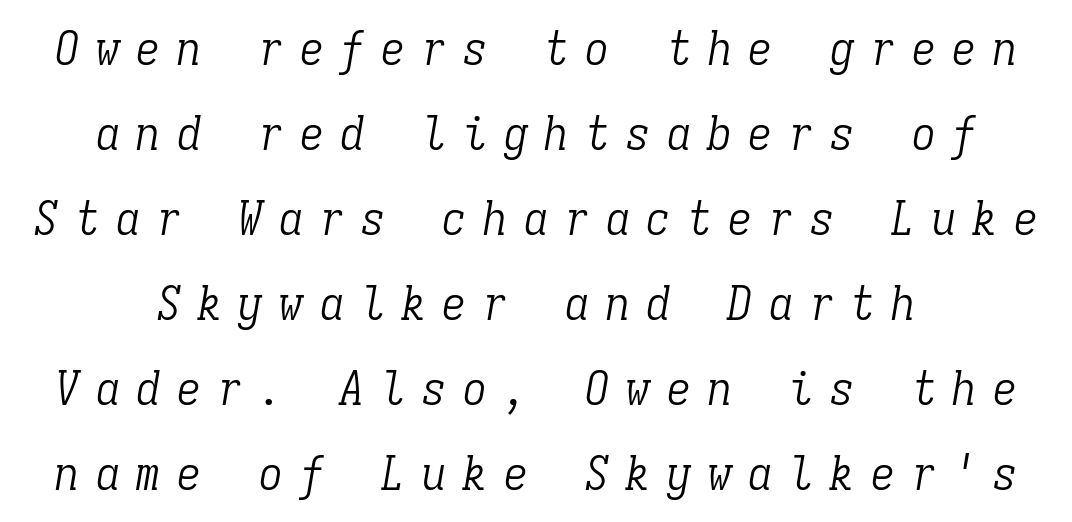
Tracking value appears strongly positive — letters spread wide. Fixed-width glyphs throughout — classic coding-font behaviour. Slanted lettering throughout. Only glyphs here, with clear space below each row.
